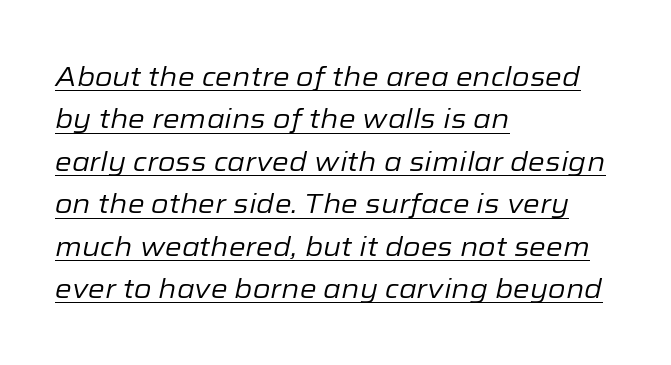
{"italic": "yes", "lean": "right", "slant_degrees": 12, "bold": "no", "underline": "yes", "align": "left", "line_spacing": "normal", "line_spacing_ratio": 1.57, "letter_spacing": "normal", "letter_spacing_em": 0.0, "glyph_px": 27}
